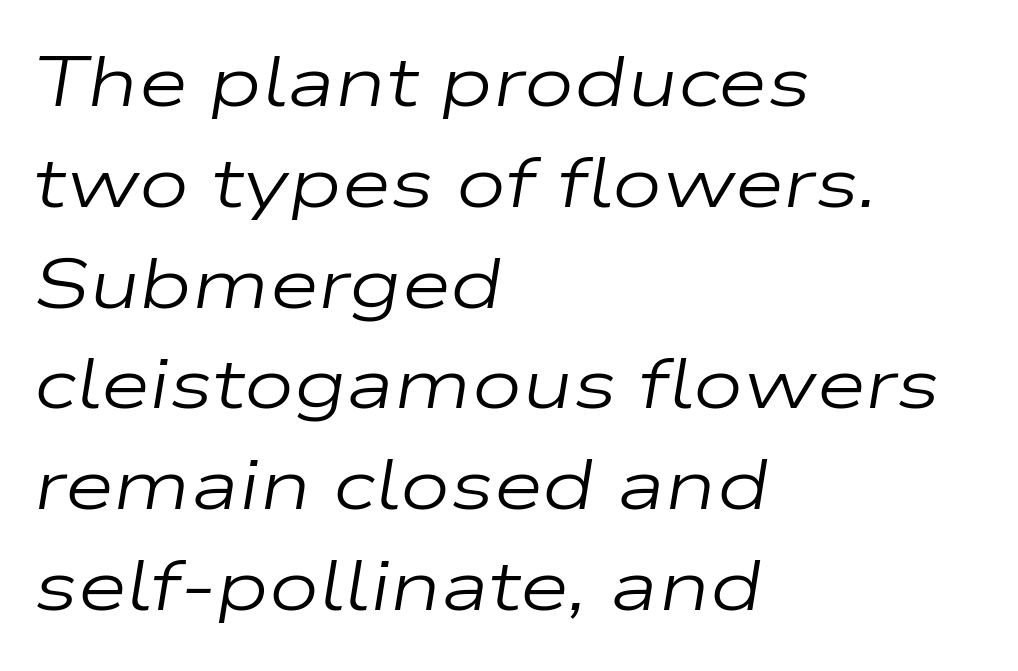
The zone under the glyphs is completely vacant. The designer left line spacing at the default. Heft: none added — not bold. Line starts are locked; line ends wander. Compared with typical body copy, the letter spacing here is the same. Here the designer chose a conventional face with non-uniform glyph widths.
